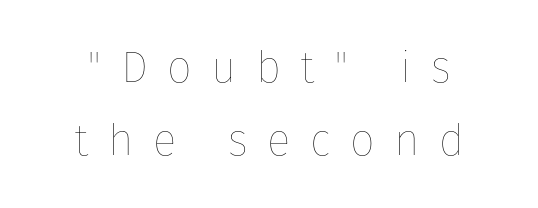
{"italic": "no", "bold": "no", "weight": "thin", "width": "normal", "stroke_contrast": "low", "x_height": "medium", "monospaced": "no", "underline": "no", "line_spacing": "normal", "line_spacing_ratio": 1.67, "letter_spacing": "wide", "letter_spacing_em": 0.44, "glyph_px": 44}
